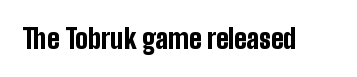
The image shows 27 px bold type, upright; set normal letter spacing, not underlined.
